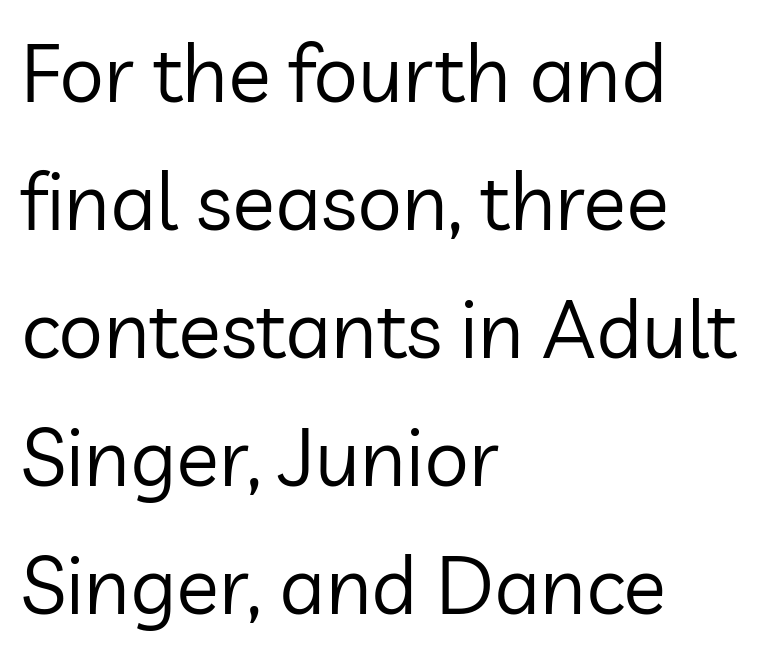
{"serif": "no", "italic": "no", "bold": "no", "weight": "regular", "width": "normal", "stroke_contrast": "low", "x_height": "medium", "monospaced": "no", "underline": "no", "align": "left", "line_spacing": "normal", "line_spacing_ratio": 1.6, "letter_spacing": "normal", "letter_spacing_em": 0.0, "glyph_px": 80}
